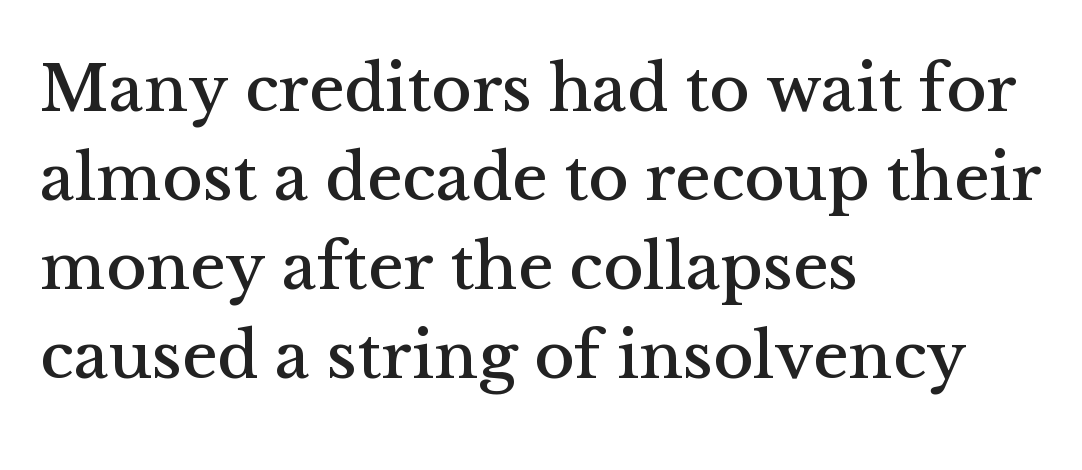
The image shows 67 px serif type, upright; set left-aligned, normal line spacing (1.33x), normal letter spacing, not underlined; medium stroke contrast and a medium x-height.
